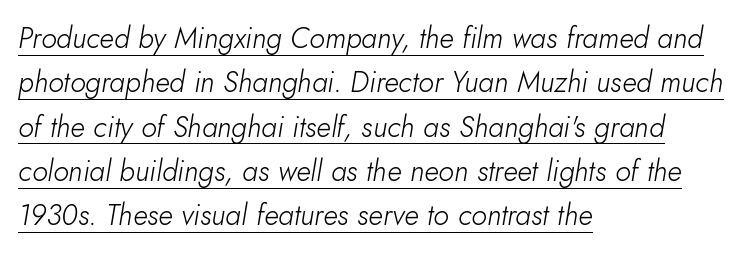
The words here are underlined. The leading is moderate, giving the passage an even texture. The font sits on the lighter half of the weight spectrum, regular included. If you drew a ruler down the left edge, every line would touch it. Observe the ordinary spacing: letters are neighbours, not strangers. This is oblique type, the kind used for emphasis or titles.
